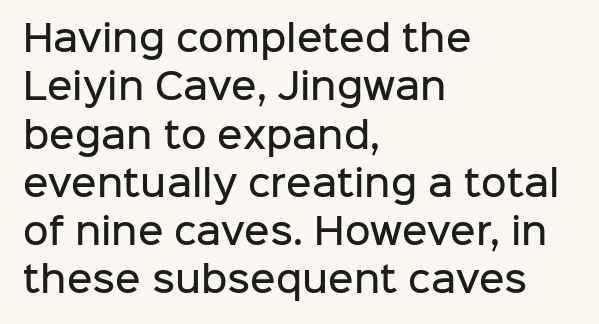
These lines were composed using upright roman letters. The space beneath each line is pristine and unruled. Teacher's note: observe the even left margin — that is flush-left alignment. These lines are composed in type without serifs. Stems and bowls a touch heavier than normal — semibold.
